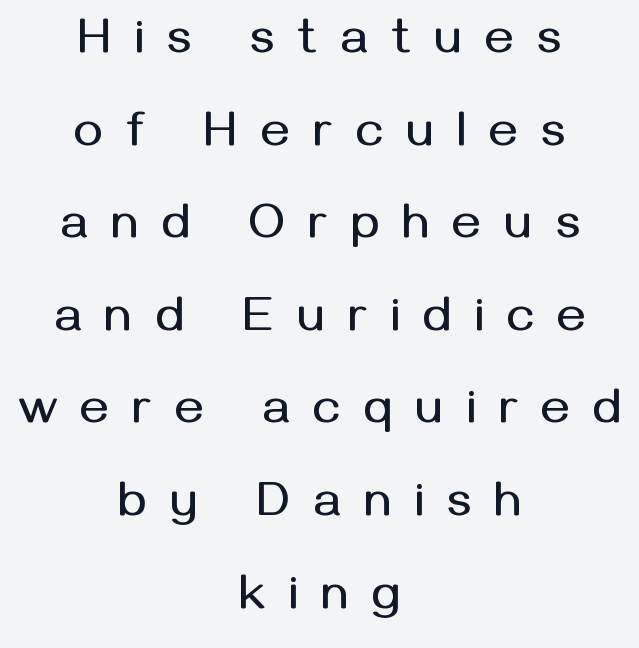
The image shows 49 px sans-serif type, upright; set centered, line spacing 1.89x, unusually wide letter spacing (+0.48 em), not underlined; medium stroke contrast and a medium x-height.
